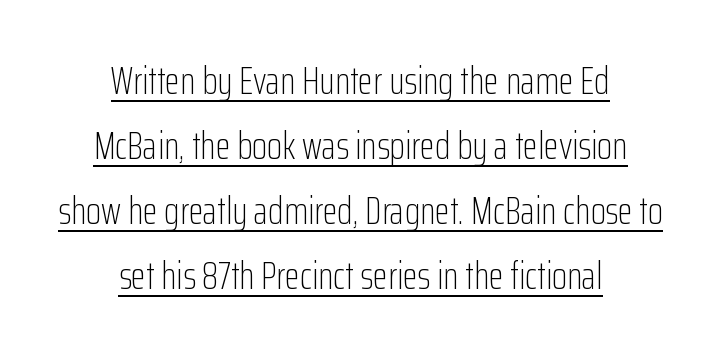
Q: Is the text bold? A: No.
Q: Is the text italic (slanted)? A: No, it is upright.
Q: Is the typeface a serif or a sans-serif typeface? A: Sans-serif.
Q: Is the text underlined? A: Yes.
Q: How is the paragraph aligned? A: Centered.
Q: Is the spacing between letters normal or unusually wide? A: Normal.
Q: Is the spacing between lines tight, normal or loose? A: Normal.
Q: Width (condensed, normal, or wide)? A: Condensed.
Q: Stroke contrast? A: Low.
Q: x-height? A: Medium.
Q: Monospaced? A: No.
